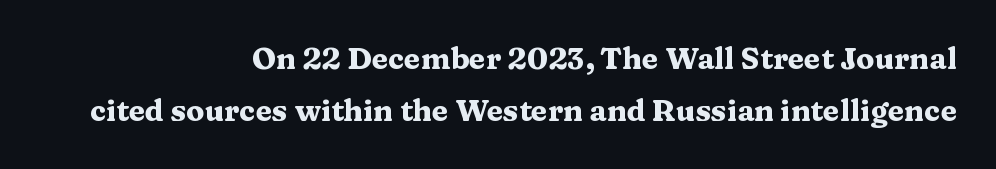
The type sits square on the baseline with zero lean. No word sits above an underline. Is this a fixed-width face? No — the glyphs have proportional, varying widths. The typeface chosen for these lines features serifs. The gaps between neighbouring characters are ordinary and unremarkable.
